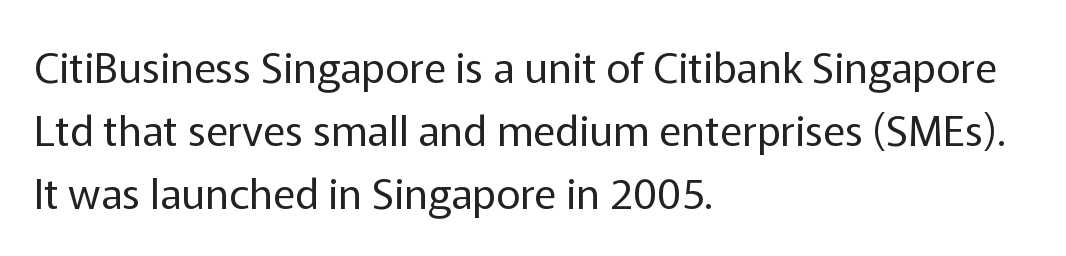
The letterforms sit at book weight or below. The paragraph shown leans on its left margin. Caption: standard tracking, unaltered. Upright lettering throughout. You can tell from the bare stems that sans-serif type was used. Lines of text with bare space underneath.
